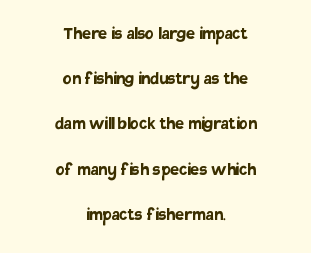
Q: Is the text bold? A: Yes.
Q: Is the text italic (slanted)? A: No, it is upright.
Q: Is the text underlined? A: No.
Q: How is the paragraph aligned? A: Centered.
Q: Is the spacing between letters normal or unusually wide? A: Normal.
Q: Is the spacing between lines tight, normal or loose? A: Loose.
